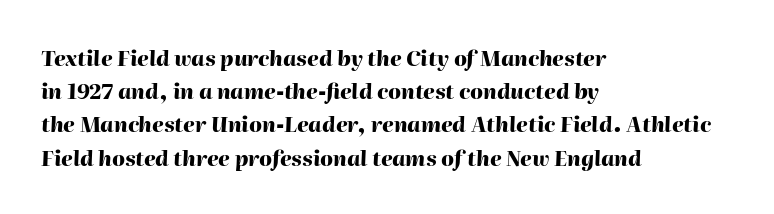
The image shows 21 px bold type, italic (leaning right); set left-aligned, normal line spacing (1.58x), normal letter spacing, not underlined.
